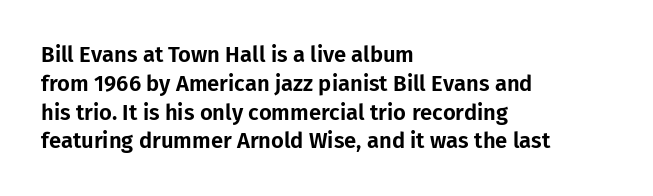
The image shows 22 px text type, upright; set left-aligned, normal line spacing (1.31x), normal letter spacing, not underlined.
